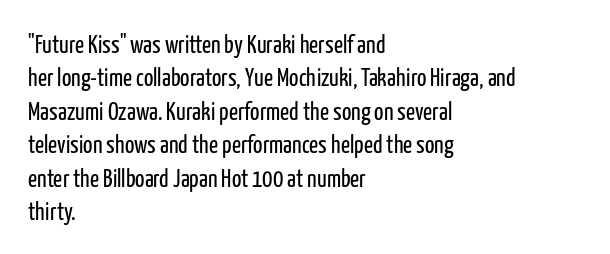
Q: Is the text bold? A: No.
Q: Is the text italic (slanted)? A: No, it is upright.
Q: Is the text underlined? A: No.
Q: How is the paragraph aligned? A: Left-aligned.
Q: Is the spacing between letters normal or unusually wide? A: Normal.
Q: Is the spacing between lines tight, normal or loose? A: Normal.
